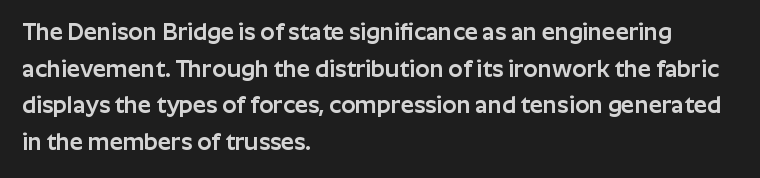
Rendered with straight, roman letterforms. Notice how the passage keeps a crisp vertical edge on the left only. A typesetter would call this leading conventional body-copy spacing. Is the letter spacing exaggerated? No — it looks like the ordinary default.
